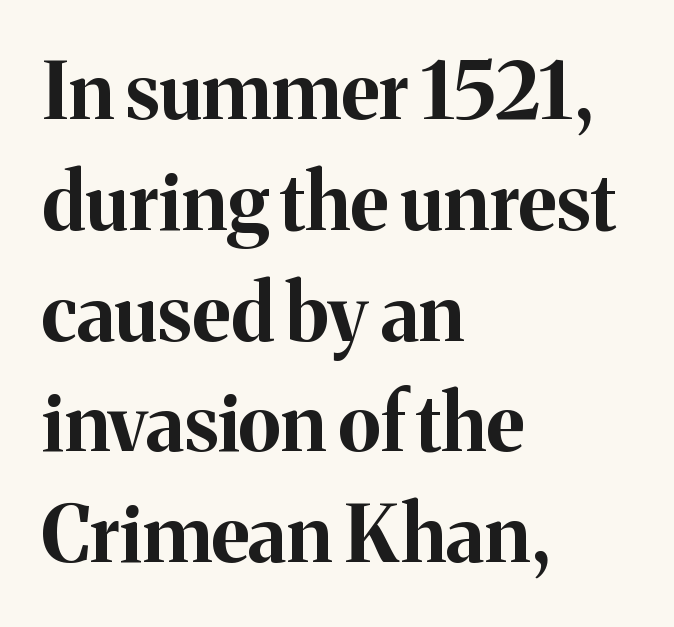
Descenders hang freely into open space. A typesetter would call this leading conventional body-copy spacing. The face used here is proportionally spaced, like ordinary book or web type. The ragged edge is on the right, which tells us the setting is flush left. Check where the strokes stop: tiny serifs finish them off.
